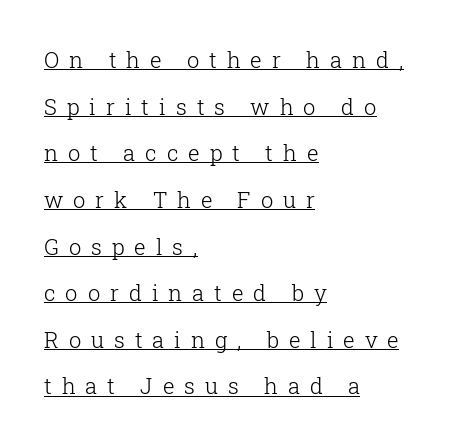
The image shows 22 px text type, upright; set left-aligned, loose line spacing (2.12x), unusually wide letter spacing (+0.45 em), underlined.
